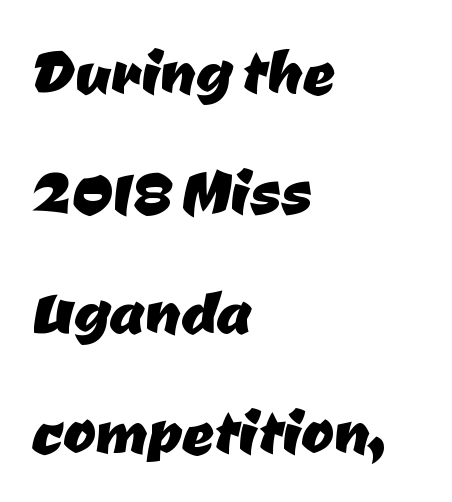
This sample has the flowing, uneven cadence of proportional lettering. Letter spacing: default. Type without underlining. Serif or sans? Sans — the stroke terminals are bare. Honestly, the row spacing looks completely unremarkable.
